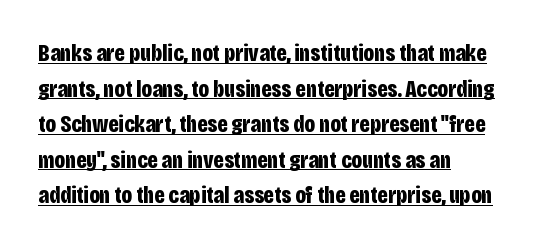
Beneath each row of characters lies a ruled line. A typesetter would call this leading conventional body-copy spacing. Look at the tracking — it's just the regular setting, nothing added. The paragraph has a hard left edge and a soft right edge.
